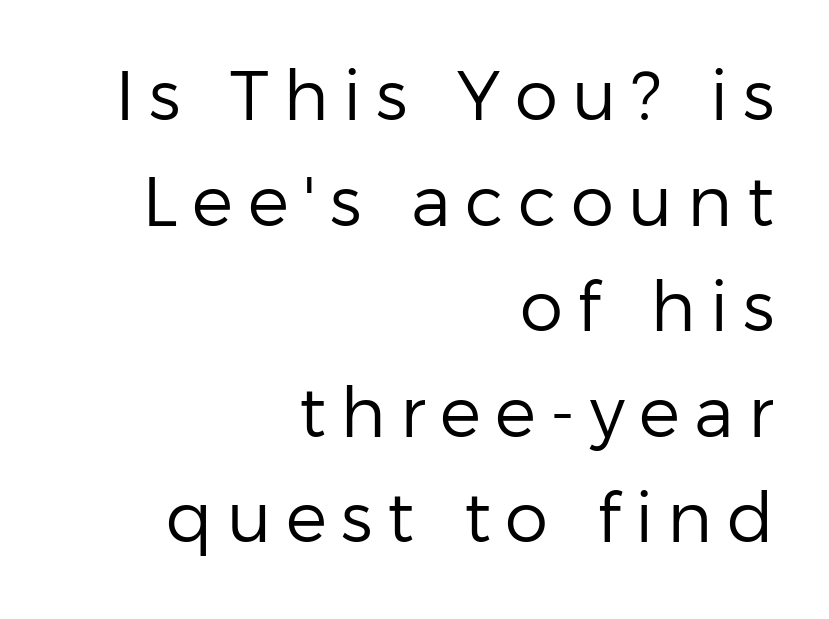
To sum up the face: it is a sans, with no serifs. Vertical strokes here are truly vertical. This sample uses expanded letter spacing, leaving extra air between glyphs. Leading matches the norm, producing a regular column.
